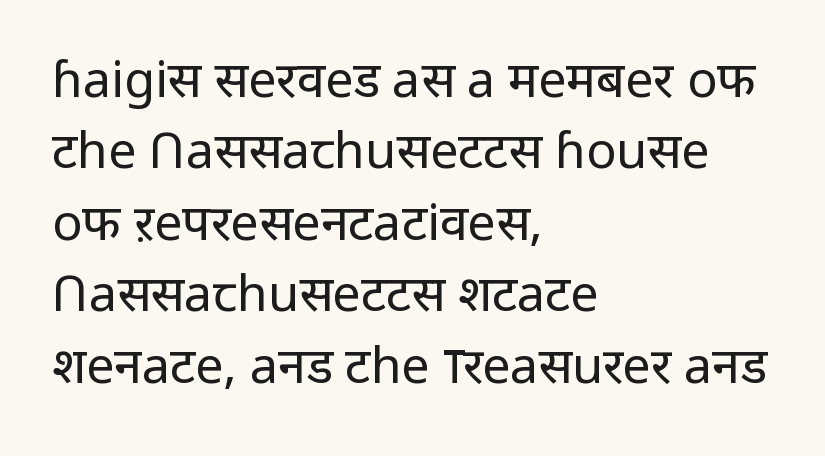
The image shows 50 px regular-weight sans-serif type, upright; set left-aligned, normal line spacing (1.43x), normal letter spacing, not underlined; low stroke contrast and a medium x-height.
